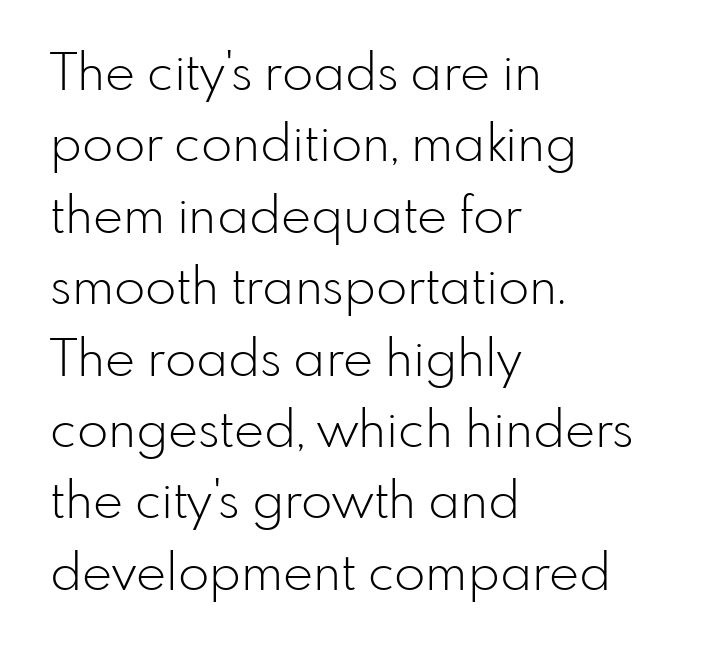
The image shows 51 px light sans-serif type, upright; set left-aligned, normal line spacing (1.4x), normal letter spacing, not underlined; low stroke contrast and a small x-height.
